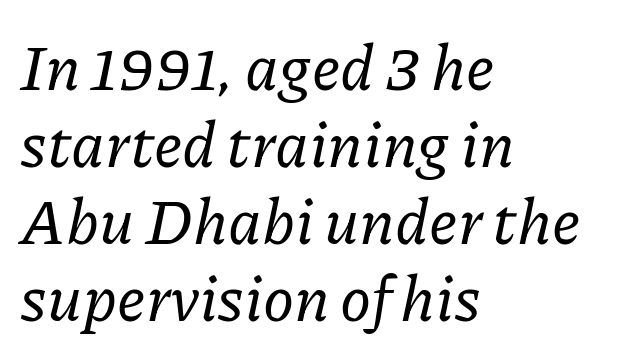
Q: Is the text italic (slanted)? A: Yes, it leans right by about 11 degrees.
Q: Is the typeface a serif or a sans-serif typeface? A: Serif.
Q: Is the text underlined? A: No.
Q: How is the paragraph aligned? A: Left-aligned.
Q: Is the spacing between letters normal or unusually wide? A: Normal.
Q: Width (condensed, normal, or wide)? A: Normal.
Q: Stroke contrast? A: Low.
Q: x-height? A: Medium.
Q: Monospaced? A: No.
